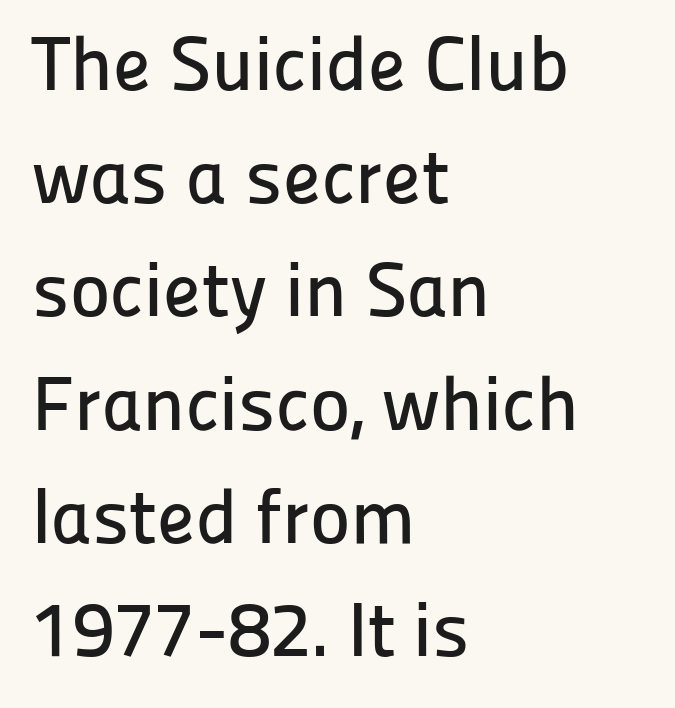
{"serif": "no", "italic": "no", "width": "normal", "stroke_contrast": "low", "x_height": "medium", "monospaced": "no", "underline": "no", "align": "left", "line_spacing": "normal", "line_spacing_ratio": 1.47, "letter_spacing": "normal", "letter_spacing_em": 0.0, "glyph_px": 77}
